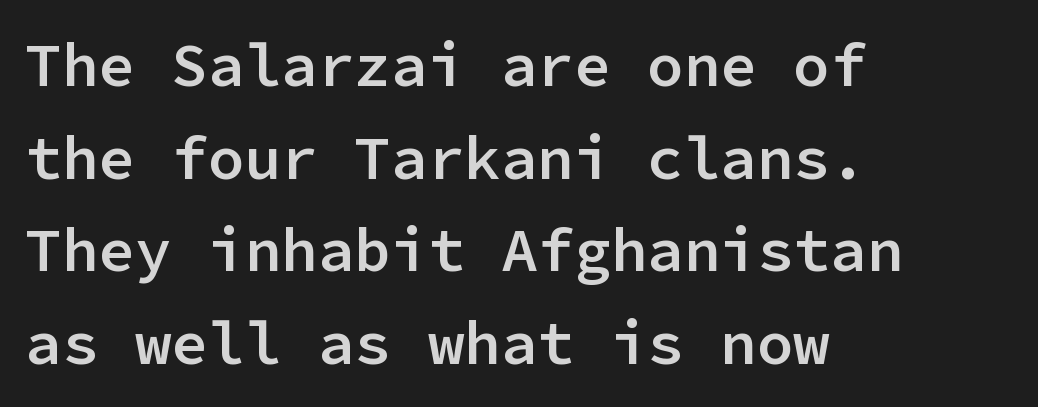
Q: Is the text bold? A: Semi-bold.
Q: Is the text italic (slanted)? A: No, it is upright.
Q: Is the typeface a serif or a sans-serif typeface? A: Sans-serif.
Q: Is the text underlined? A: No.
Q: How is the paragraph aligned? A: Left-aligned.
Q: Is the spacing between letters normal or unusually wide? A: Normal.
Q: Is the spacing between lines tight, normal or loose? A: Normal.
Q: Width (condensed, normal, or wide)? A: Normal.
Q: Stroke contrast? A: Low.
Q: x-height? A: Medium.
Q: Monospaced? A: Yes.
